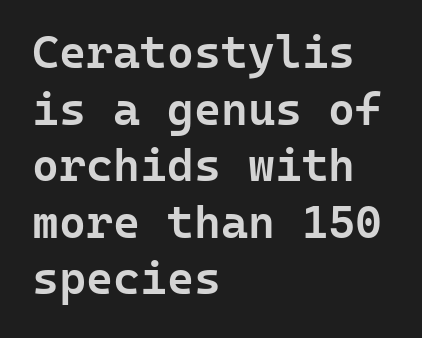
The rendering uses typewriter-style spacing with identical character cells. Horizontally, the lines are justified to the leading edge only. The string is rendered with underlining switched off. The characters look somewhat weighty, a semibold short of true bold.
